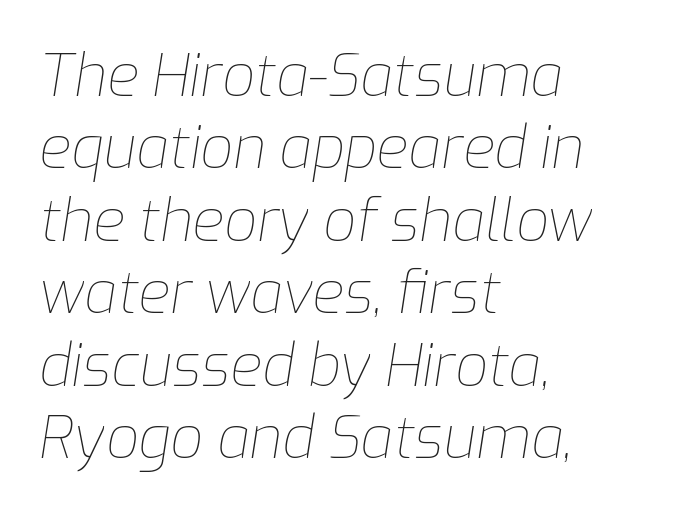
All the whitespace from short lines collects on the right. The rendering applies a slant to the glyphs. Between one letter and the next there's only the usual sliver of space. These glyphs show unthickened strokes, regular width or finer. Honestly, there is no underline to notice here at all. The passage shown stacks its lines at a standard gap.
